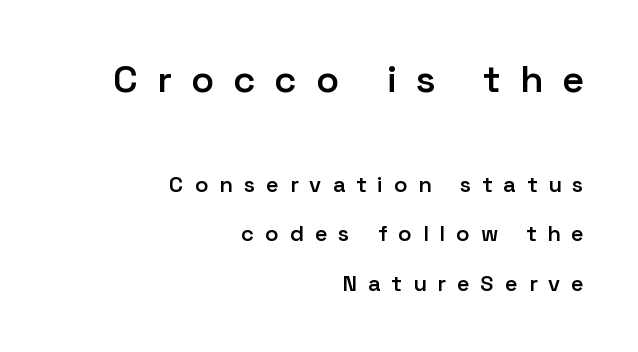
This sample uses a sans-serif face. Spacing verdict: proportional, widths tailored to each character. The glyphs are unaccompanied by any horizontal stroke below them. In CSS terms this would be text-align: right.
